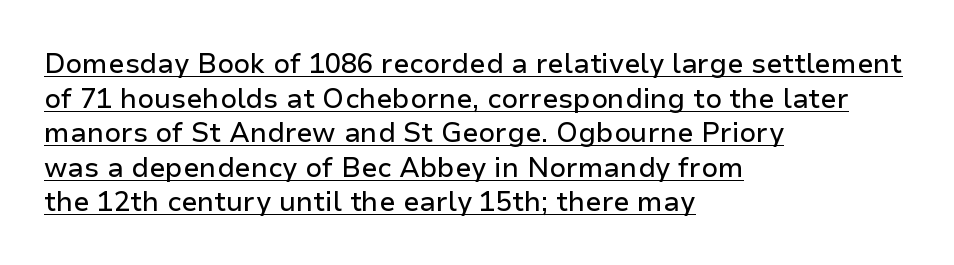
{"italic": "no", "underline": "yes", "align": "left", "line_spacing": "normal", "line_spacing_ratio": 1.28, "letter_spacing": "normal", "letter_spacing_em": 0.0, "glyph_px": 27}
